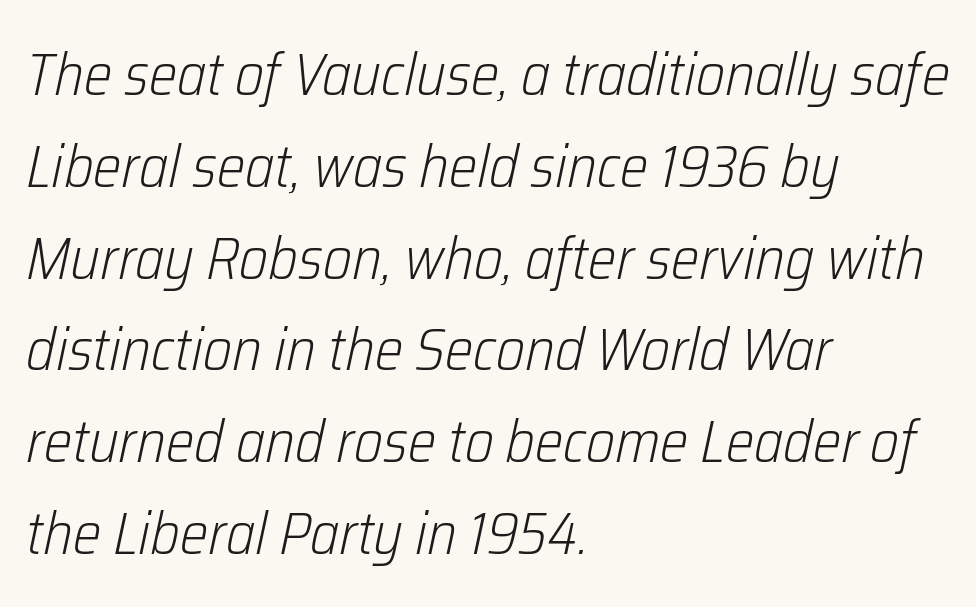
Plain, unruled lines of type. The lines in this sample share a left origin and differ only in where they stop. These lines keep a tight, regular rhythm from letter to letter. This sample has the flowing, uneven cadence of proportional lettering.
